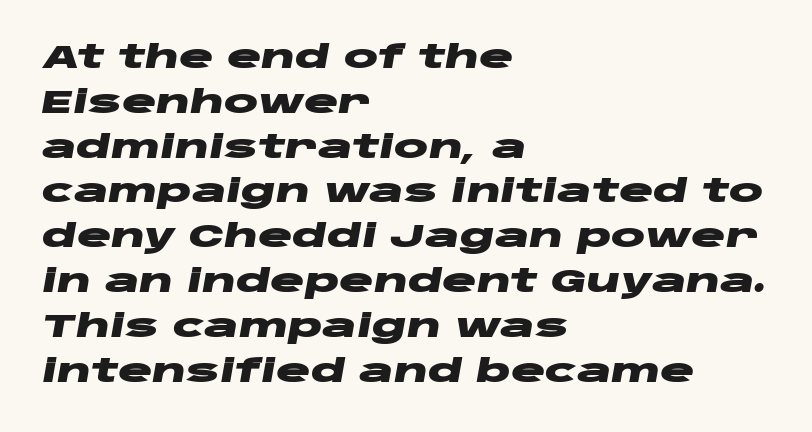
There is no visible air inserted between adjacent glyphs. Each glyph is drawn with heavy, bold strokes. Italic? Definitely — the glyphs are oblique. Vertical spacing — default. Descenders are the only things crossing below the line. Each letter keeps its own natural width here, so spacing adapts to shape.
